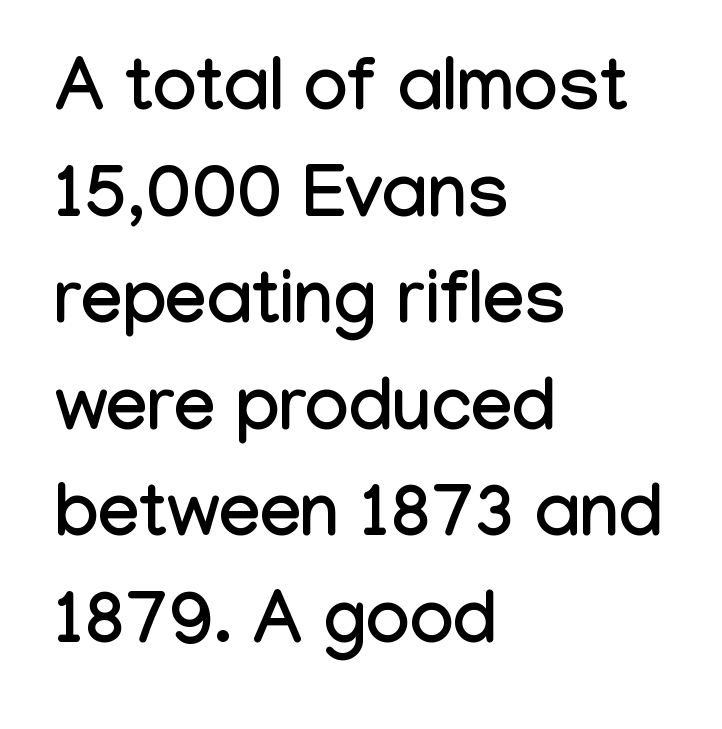
{"serif": "no", "italic": "no", "width": "condensed", "stroke_contrast": "low", "x_height": "medium", "monospaced": "no", "underline": "no", "align": "left", "line_spacing": "normal", "line_spacing_ratio": 1.44, "letter_spacing": "normal", "letter_spacing_em": 0.0, "glyph_px": 74}
